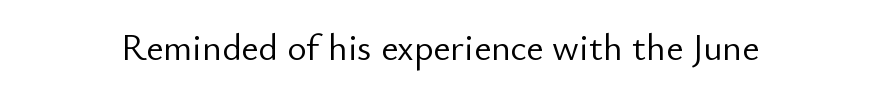
The image shows 37 px light sans-serif type, upright; set normal letter spacing, not underlined; low stroke contrast and a small x-height.
